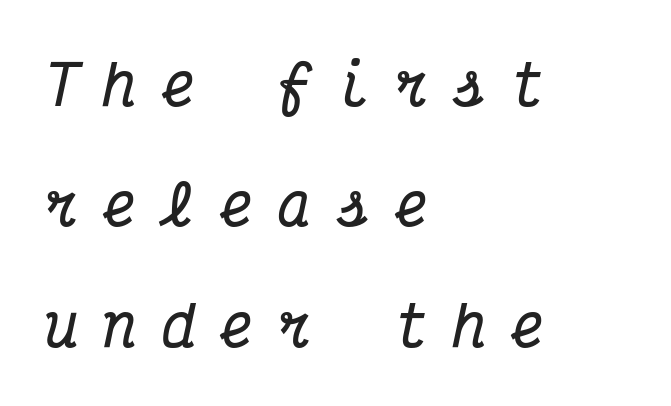
Every character here occupies the same horizontal width, giving the sample a typewriter-like rhythm. Heavy, bold letterforms. The letters are spread apart with noticeably loose tracking. Left-aligned paragraph, ragged on the right. Letterform terminals end in serifs throughout the passage.
